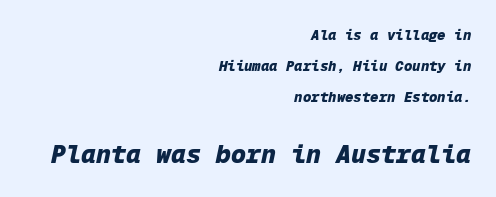
The image shows 25 px bold type, italic (leaning right); set right-aligned, loose line spacing (2.2x), normal letter spacing, not underlined; the second (bottom) block is 1.79x larger.
